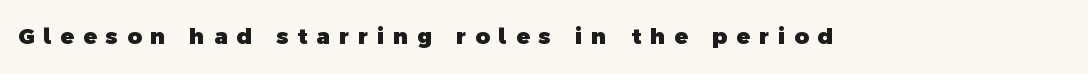
Q: Is the text bold? A: Yes.
Q: Is the text underlined? A: No.
Q: Is the spacing between letters normal or unusually wide? A: Unusually wide.
